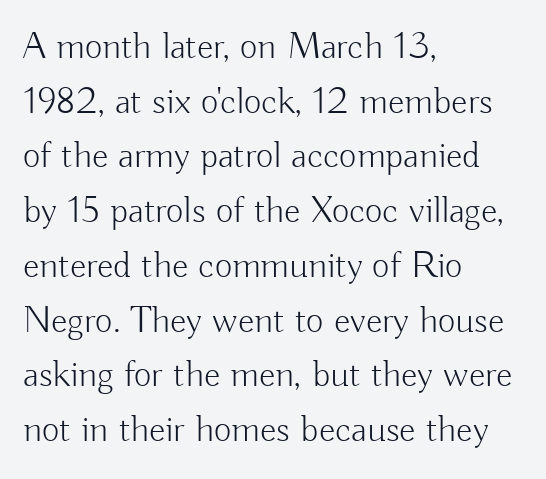
{"serif": "no", "italic": "no", "bold": "no", "weight": "light", "width": "normal", "stroke_contrast": "low", "x_height": "small", "monospaced": "no", "underline": "no", "align": "left", "line_spacing": "normal", "line_spacing_ratio": 1.44, "letter_spacing": "normal", "letter_spacing_em": 0.0, "glyph_px": 38}
